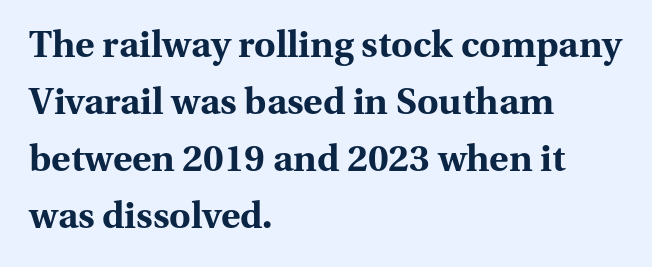
{"serif": "yes", "italic": "no", "bold": "yes", "weight": "bold", "width": "normal", "stroke_contrast": "medium", "x_height": "medium", "monospaced": "no", "underline": "no", "align": "left", "line_spacing": "normal", "line_spacing_ratio": 1.54, "letter_spacing": "normal", "letter_spacing_em": 0.0, "glyph_px": 37}
